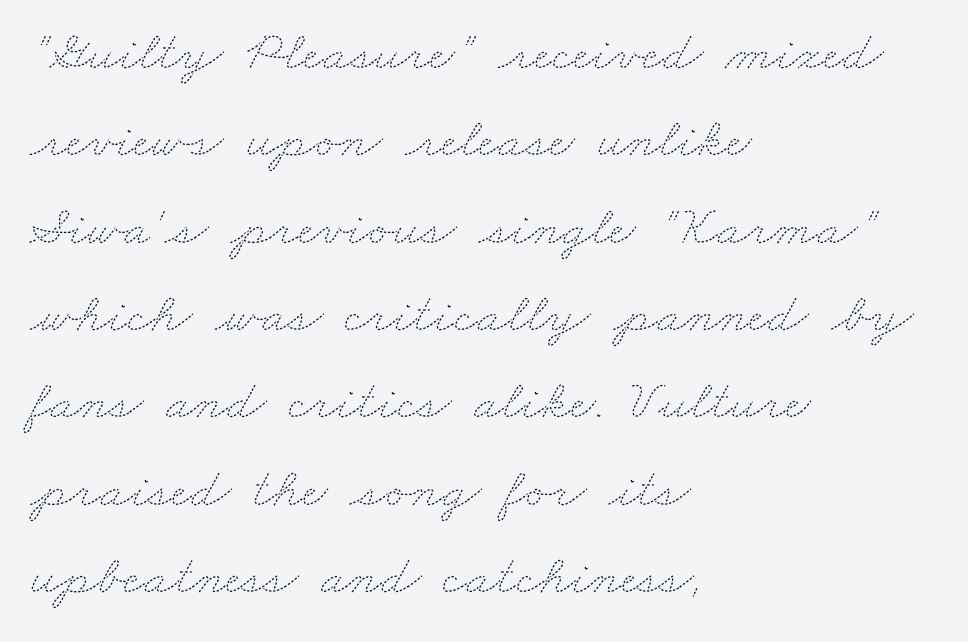
{"bold": "no", "weight": "thin", "width": "wide", "stroke_contrast": "medium", "x_height": "small", "monospaced": "no", "underline": "no", "align": "left", "line_spacing": "normal", "line_spacing_ratio": 1.56, "letter_spacing": "normal", "letter_spacing_em": 0.0, "glyph_px": 56}
